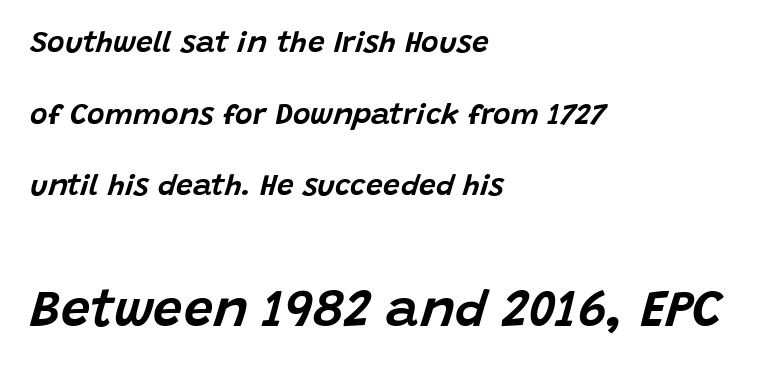
A student would notice the bottom passage is typeset larger than what precedes it. The letterforms sit shoulder to shoulder at normal distance. Interline gaps are noticeably wide in this sample. The words here are not underlined.
